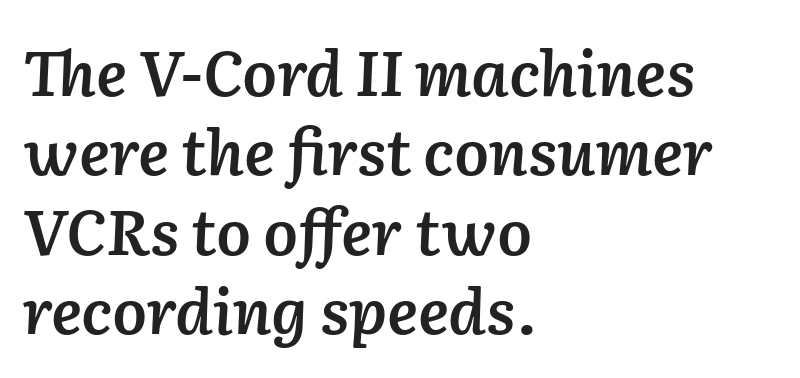
The passage shown is typed in a proportional face where columns would drift. Alignment: flush left. The letters are slanted; this is an italic face. The space beneath each line is pristine and unruled.
